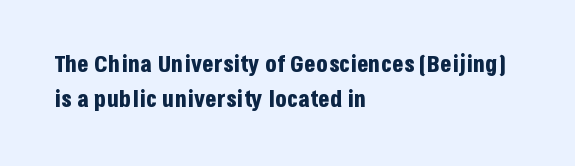
{"italic": "no", "bold": "yes", "underline": "no", "align": "left", "line_spacing": "normal", "line_spacing_ratio": 1.44, "letter_spacing": "normal", "letter_spacing_em": 0.0, "glyph_px": 24}
